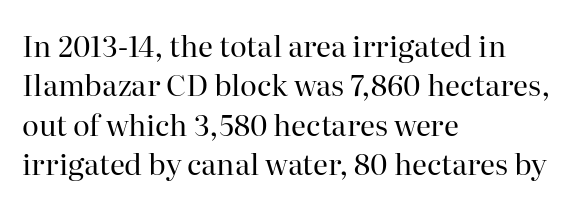
Q: Is the text bold? A: No.
Q: Is the text italic (slanted)? A: No, it is upright.
Q: Is the typeface a serif or a sans-serif typeface? A: Serif.
Q: Is the text underlined? A: No.
Q: How is the paragraph aligned? A: Left-aligned.
Q: Is the spacing between letters normal or unusually wide? A: Normal.
Q: Is the spacing between lines tight, normal or loose? A: Normal.
Q: Width (condensed, normal, or wide)? A: Normal.
Q: Stroke contrast? A: High.
Q: x-height? A: Medium.
Q: Monospaced? A: No.
